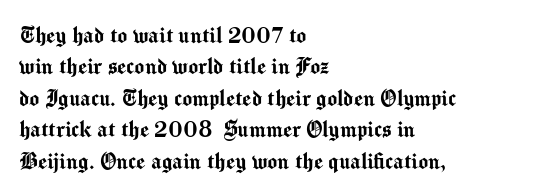
Q: Is the text italic (slanted)? A: No, it is upright.
Q: Is the text underlined? A: No.
Q: How is the paragraph aligned? A: Left-aligned.
Q: Is the spacing between letters normal or unusually wide? A: Normal.
